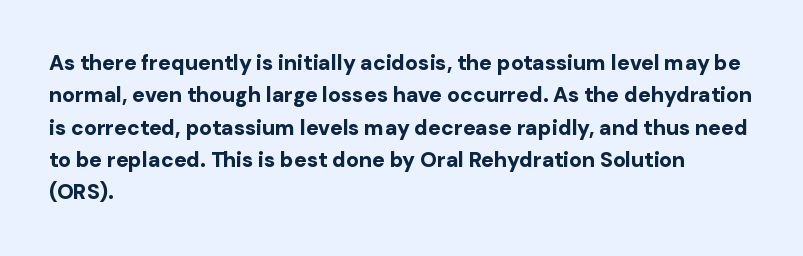
{"italic": "no", "bold": "yes", "underline": "no", "align": "left", "line_spacing": "normal", "line_spacing_ratio": 1.54, "letter_spacing": "normal", "letter_spacing_em": 0.0, "glyph_px": 21}
